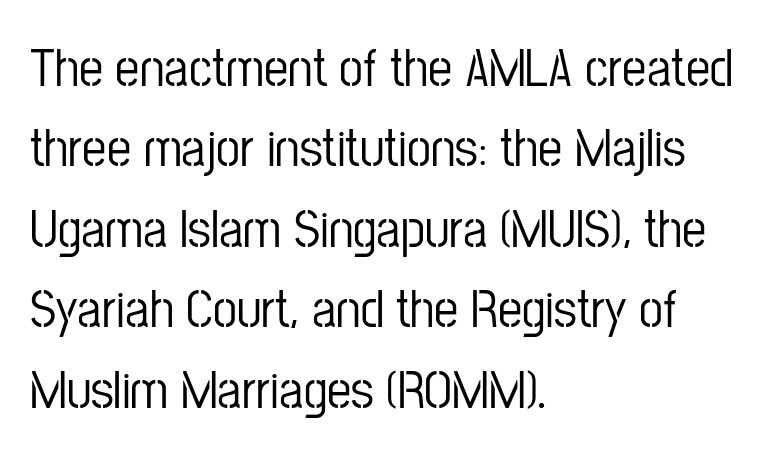
The image shows 54 px condensed sans-serif type, upright; set left-aligned, normal line spacing (1.49x), normal letter spacing, not underlined; low stroke contrast and a medium x-height.
